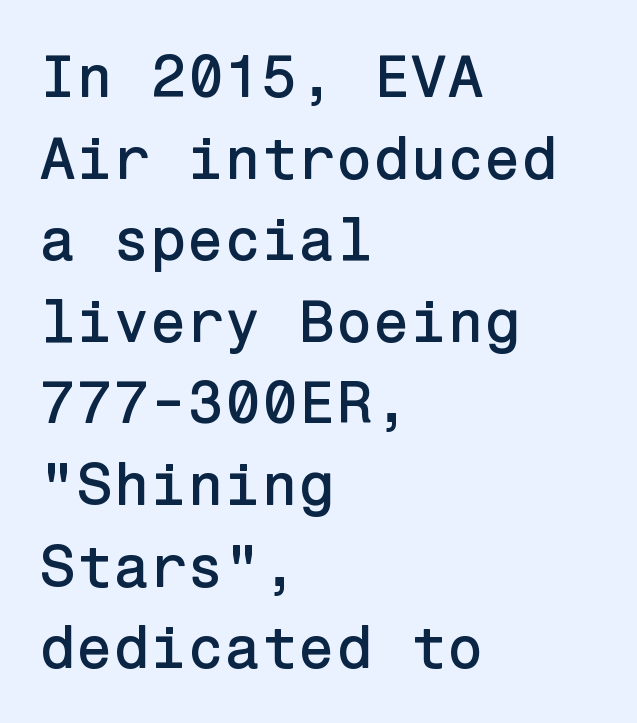
Nobody drew a line under any word here. Successive baselines arrive at the customary interval. One-word summary of the alignment: left. The specimen reads as upright at a glance. Note: no serifs on the glyphs.
